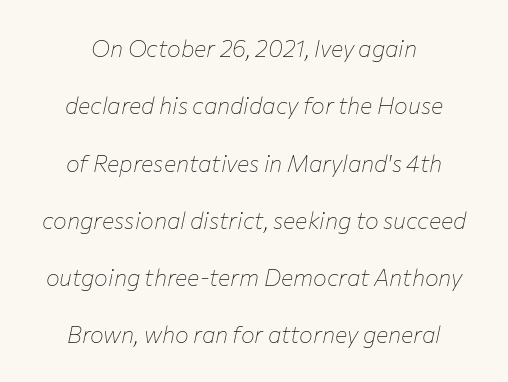
Is the type slanted? Yes — the strokes lean at a clear angle. If you measured baseline to baseline, you'd find a long distance. Here the glyphs are tracked normally, forming tight word shapes. Letters have the restrained weight of plain body copy at most. Caption: multi-line text, centered on the measure.
